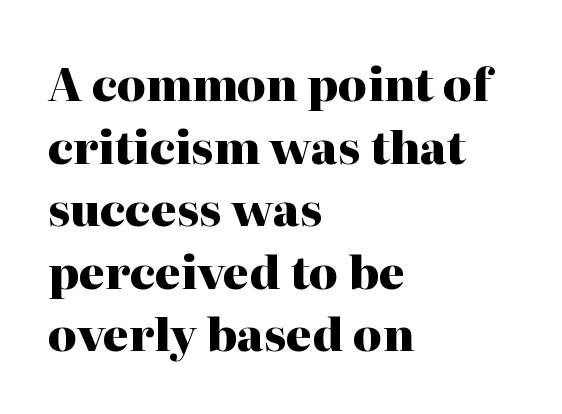
{"serif": "yes", "italic": "no", "bold": "yes", "weight": "heavy", "width": "normal", "stroke_contrast": "high", "x_height": "medium", "monospaced": "no", "underline": "no", "align": "left", "line_spacing": "normal", "line_spacing_ratio": 1.39, "letter_spacing": "normal", "letter_spacing_em": 0.0, "glyph_px": 45}
